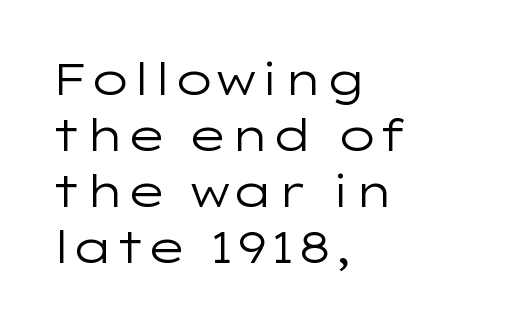
{"serif": "no", "italic": "no", "bold": "no", "weight": "regular", "width": "wide", "stroke_contrast": "low", "x_height": "medium", "monospaced": "no", "underline": "no", "align": "left", "line_spacing": "normal", "line_spacing_ratio": 1.27, "letter_spacing": "normal", "letter_spacing_em": 0.0, "glyph_px": 44}
